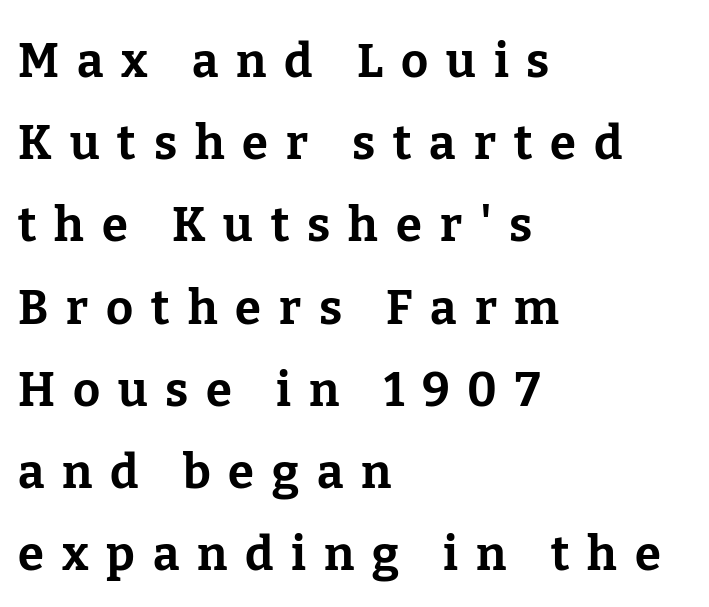
{"serif": "yes", "italic": "no", "bold": "yes", "weight": "bold", "width": "normal", "stroke_contrast": "low", "x_height": "medium", "monospaced": "no", "underline": "no", "align": "left", "line_spacing_ratio": 1.75, "letter_spacing": "wide", "letter_spacing_em": 0.38, "glyph_px": 47}
